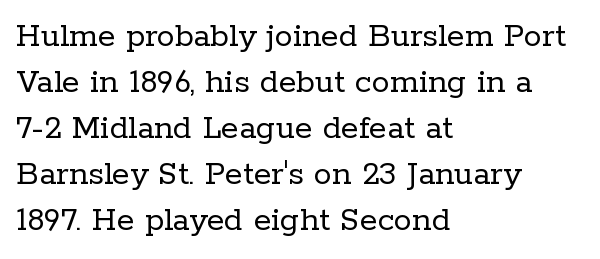
{"serif": "yes", "italic": "no", "bold": "no", "weight": "regular", "width": "normal", "stroke_contrast": "low", "x_height": "medium", "monospaced": "no", "underline": "no", "align": "left", "line_spacing": "normal", "line_spacing_ratio": 1.28, "letter_spacing": "normal", "letter_spacing_em": 0.0, "glyph_px": 36}
